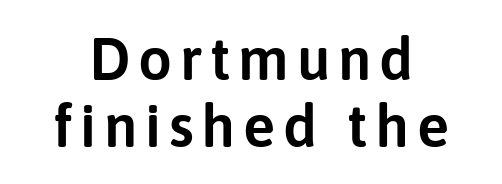
Tightly led — the rows are bunched. You could not count columns in this text — the font is proportionally spaced. Beneath every word, the page is bare. The rendering shows plain stroke endings on the letterforms — a sans-serif design.
